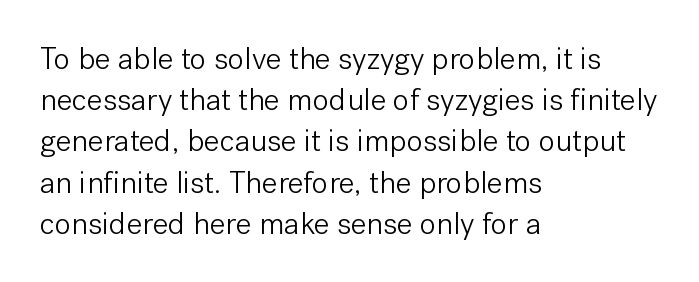
{"serif": "no", "italic": "no", "bold": "no", "weight": "light", "width": "normal", "stroke_contrast": "low", "x_height": "medium", "monospaced": "no", "underline": "no", "align": "left", "line_spacing": "normal", "line_spacing_ratio": 1.33, "letter_spacing": "normal", "letter_spacing_em": 0.0, "glyph_px": 31}
